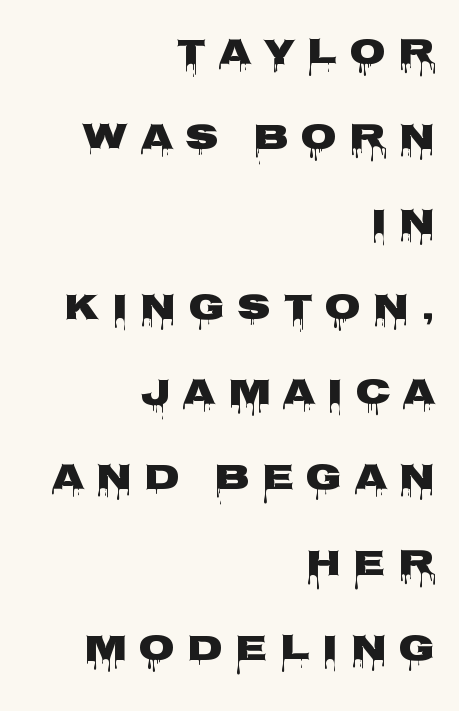
{"serif": "no", "italic": "no", "bold": "yes", "weight": "heavy", "width": "wide", "stroke_contrast": "low", "x_height": "large", "monospaced": "no", "underline": "no", "align": "right", "line_spacing": "loose", "line_spacing_ratio": 2.3, "letter_spacing": "wide", "letter_spacing_em": 0.33, "glyph_px": 37}
